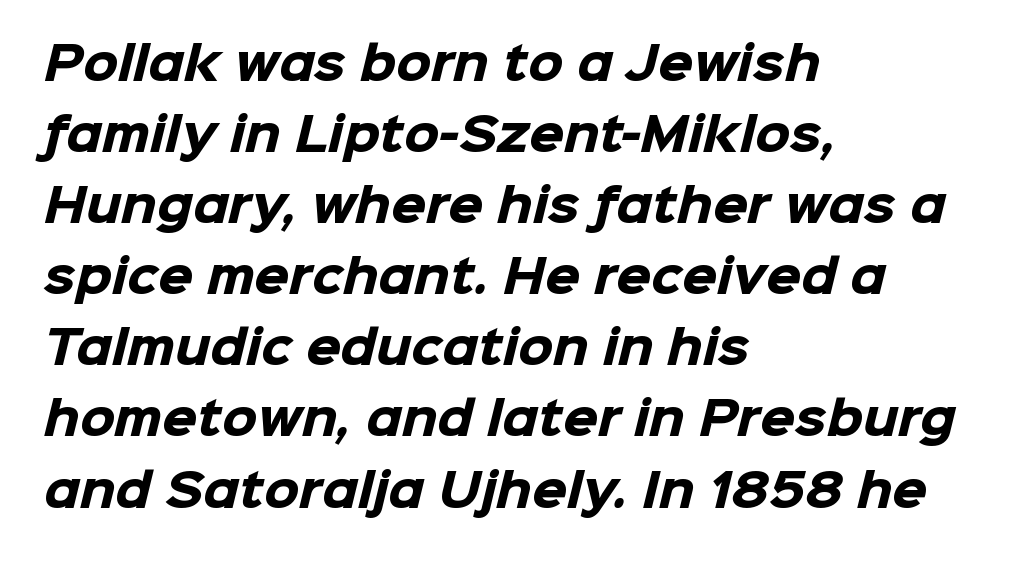
The image shows 45 px heavy sans-serif type; set left-aligned, normal line spacing (1.58x), normal letter spacing, not underlined; low stroke contrast and a medium x-height.
